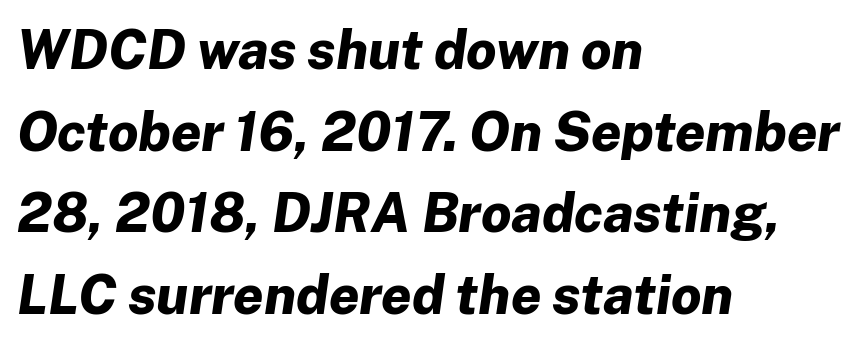
Q: Is the text bold? A: Yes.
Q: Is the text italic (slanted)? A: Yes, it leans right by about 8 degrees.
Q: Is the text underlined? A: No.
Q: How is the paragraph aligned? A: Left-aligned.
Q: Is the spacing between letters normal or unusually wide? A: Normal.
Q: Is the spacing between lines tight, normal or loose? A: Normal.
Q: Width (condensed, normal, or wide)? A: Normal.
Q: Stroke contrast? A: Low.
Q: x-height? A: Medium.
Q: Monospaced? A: No.
